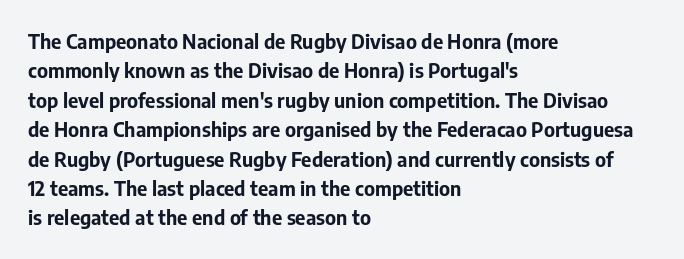
Q: Is the text bold? A: Yes.
Q: Is the text italic (slanted)? A: No, it is upright.
Q: Is the text underlined? A: No.
Q: How is the paragraph aligned? A: Left-aligned.
Q: Is the spacing between letters normal or unusually wide? A: Normal.
Q: Is the spacing between lines tight, normal or loose? A: Normal.
